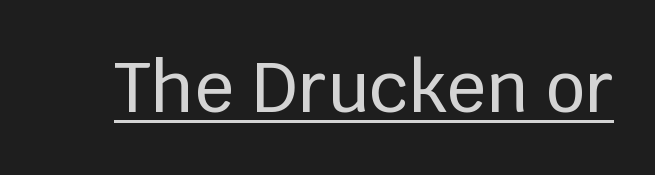
The image shows 69 px sans-serif type, upright; set normal letter spacing, underlined; low stroke contrast and a large x-height.
